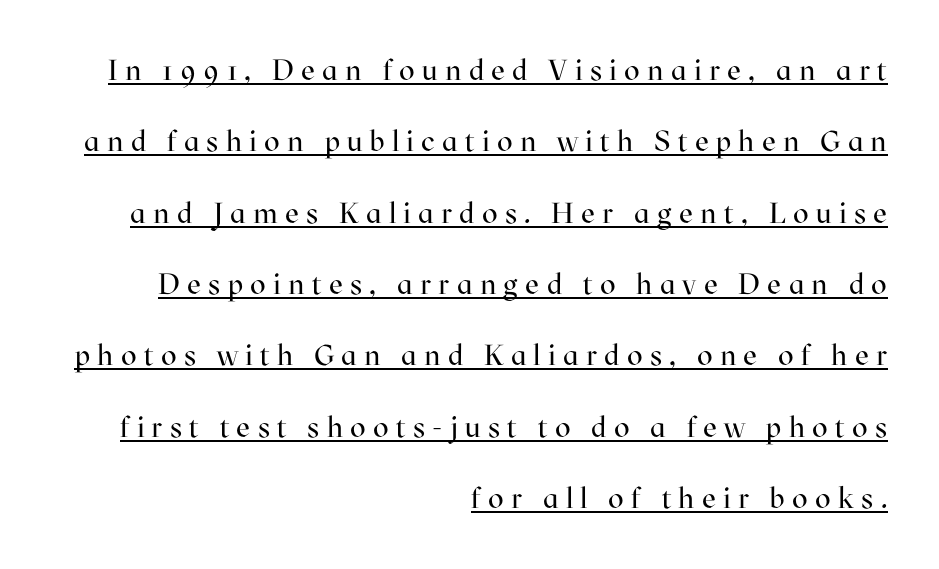
{"serif": "yes", "italic": "no", "bold": "no", "weight": "regular", "width": "normal", "stroke_contrast": "high", "x_height": "medium", "monospaced": "no", "underline": "yes", "align": "right", "line_spacing": "loose", "line_spacing_ratio": 2.46, "letter_spacing": "wide", "letter_spacing_em": 0.25, "glyph_px": 29}
